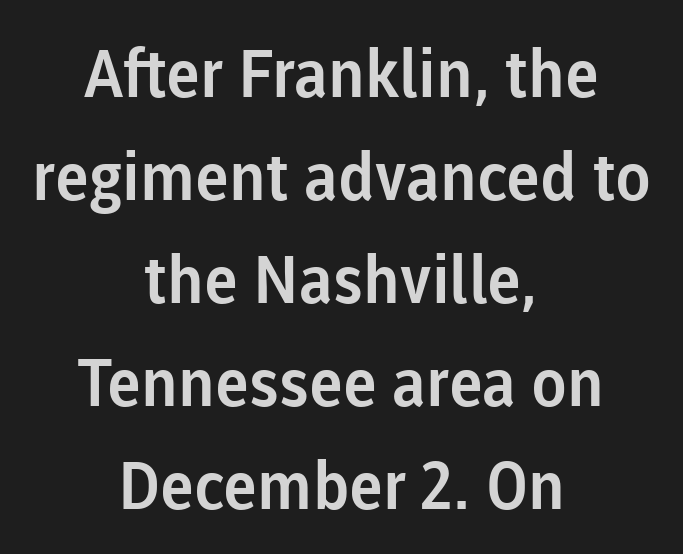
Q: Is the text italic (slanted)? A: No, it is upright.
Q: Is the typeface a serif or a sans-serif typeface? A: Sans-serif.
Q: Is the text underlined? A: No.
Q: How is the paragraph aligned? A: Centered.
Q: Is the spacing between letters normal or unusually wide? A: Normal.
Q: Is the spacing between lines tight, normal or loose? A: Normal.
Q: Width (condensed, normal, or wide)? A: Normal.
Q: Stroke contrast? A: Low.
Q: x-height? A: Medium.
Q: Monospaced? A: No.
